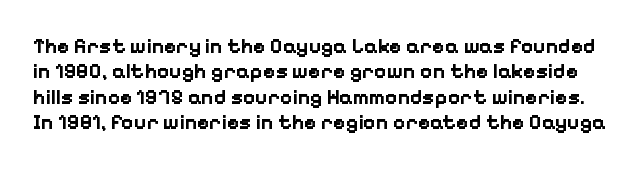
Q: Is the text bold? A: Yes.
Q: Is the text italic (slanted)? A: No, it is upright.
Q: Is the text underlined? A: No.
Q: Is the spacing between letters normal or unusually wide? A: Normal.
